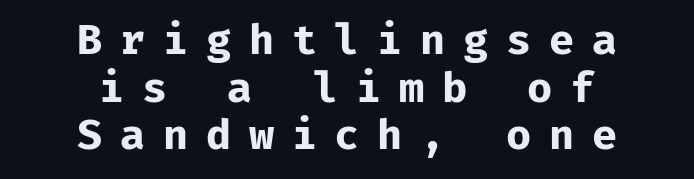
{"serif": "no", "italic": "no", "bold": "yes", "weight": "bold", "width": "normal", "stroke_contrast": "low", "x_height": "medium", "underline": "no", "align": "center", "line_spacing_ratio": 1.16, "letter_spacing": "wide", "letter_spacing_em": 0.43, "glyph_px": 41}
